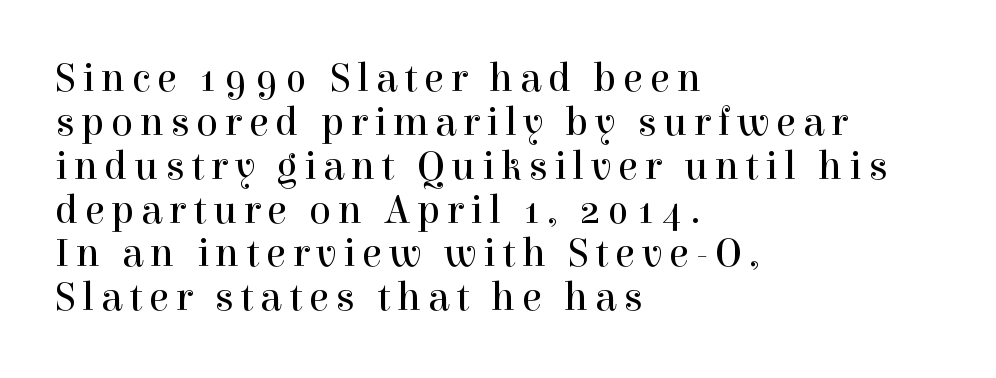
{"serif": "yes", "italic": "no", "bold": "no", "weight": "regular", "width": "normal", "x_height": "medium", "monospaced": "no", "underline": "no", "align": "left", "line_spacing": "tight", "line_spacing_ratio": 1.07, "glyph_px": 41}
